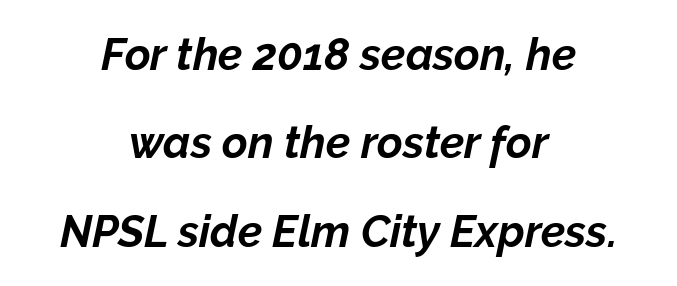
The image shows 44 px bold type, italic (leaning right); set centered, loose line spacing (2.01x), normal letter spacing, not underlined; low stroke contrast and a medium x-height.
